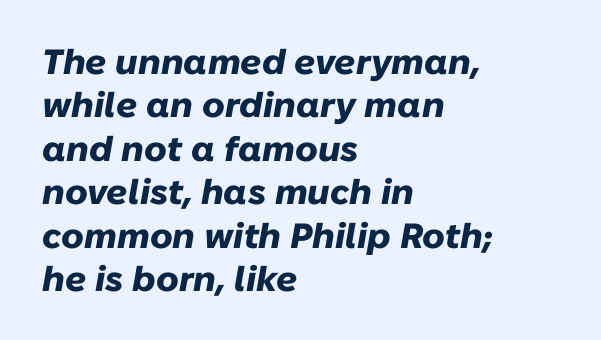
The image shows 35 px heavy type, italic (leaning right); set left-aligned, line spacing 1.24x, normal letter spacing, not underlined; low stroke contrast and a medium x-height.
